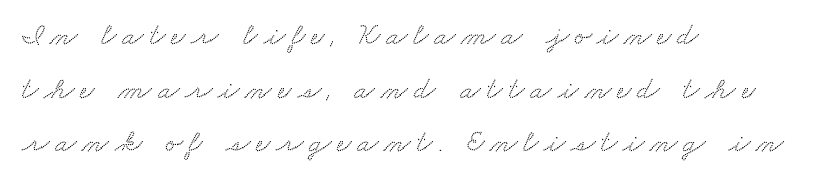
The baseline area is clear. Regarding serifs, this sample has them. The letters advance in unequal steps, a hallmark of proportional type. A student would call this left alignment; a typographer would say flush left, rag right.
